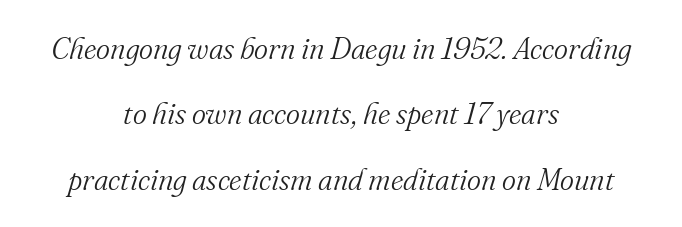
Q: Is the text bold? A: No.
Q: Is the text italic (slanted)? A: Yes, it leans right by about 16 degrees.
Q: Is the typeface a serif or a sans-serif typeface? A: Serif.
Q: Is the text underlined? A: No.
Q: How is the paragraph aligned? A: Centered.
Q: Is the spacing between letters normal or unusually wide? A: Normal.
Q: Is the spacing between lines tight, normal or loose? A: Loose.
Q: Width (condensed, normal, or wide)? A: Normal.
Q: Stroke contrast? A: Medium.
Q: x-height? A: Small.
Q: Monospaced? A: No.
